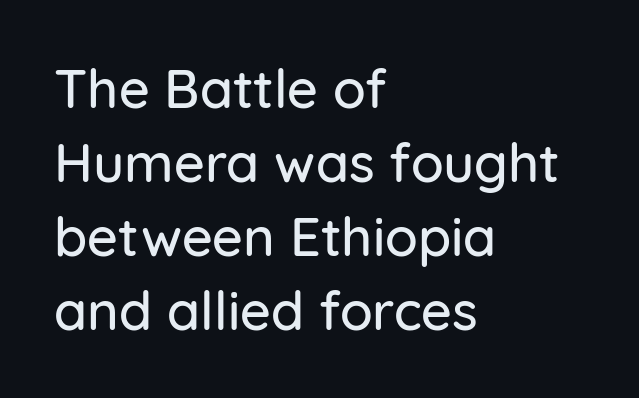
Visually the block forms a straight wall on the left and a jagged coastline on the right. The area under the type is left untouched. Is there much room between lines? A standard amount, neither cramped nor airy. This sample uses a sans-serif face. Tracking value appears to be zero — textbook default spacing. A typesetter would call this proportional, since set widths differ per character.
